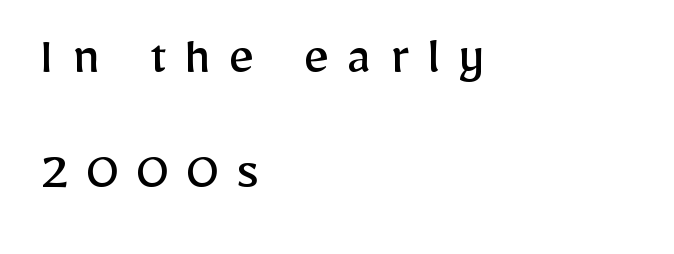
The typography opts for an upright posture over an oblique one. Loose tracking; the words dissolve into strings of separated letters. This sample has the flowing, uneven cadence of proportional lettering. Look at the bottom of the vertical strokes: they stop flat, with no serifs. Unbolded letterforms with no extra heft. Teacher's note: observe the even left margin — that is flush-left alignment.
